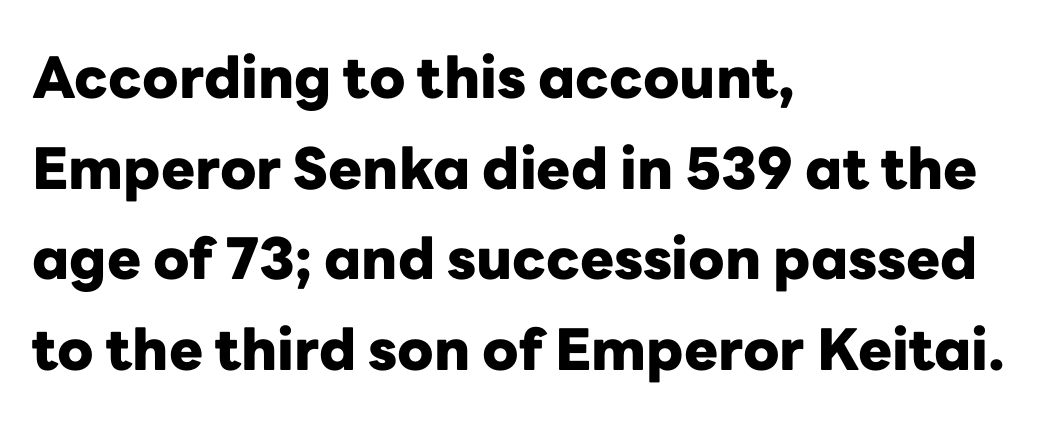
The image shows 57 px heavy sans-serif type, upright; set left-aligned, normal line spacing (1.59x), normal letter spacing, not underlined; low stroke contrast and a medium x-height.
